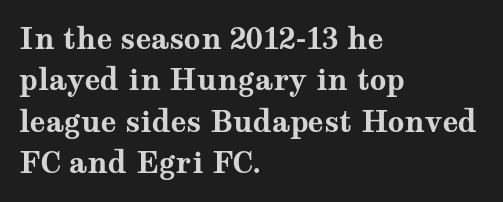
Q: Is the text bold? A: Yes.
Q: Is the text italic (slanted)? A: No, it is upright.
Q: Is the typeface a serif or a sans-serif typeface? A: Serif.
Q: Is the text underlined? A: No.
Q: How is the paragraph aligned? A: Left-aligned.
Q: Is the spacing between letters normal or unusually wide? A: Normal.
Q: Is the spacing between lines tight, normal or loose? A: Normal.
Q: Width (condensed, normal, or wide)? A: Wide.
Q: Stroke contrast? A: Medium.
Q: x-height? A: Medium.
Q: Monospaced? A: No.
